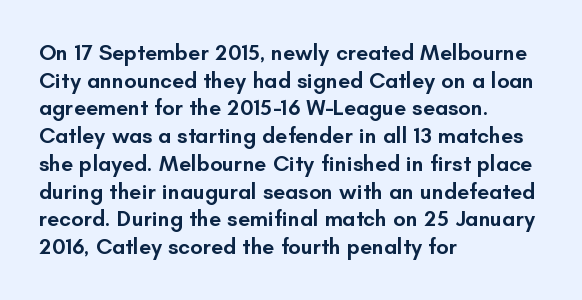
Q: Is the text bold? A: Semi-bold.
Q: Is the text italic (slanted)? A: No, it is upright.
Q: Is the text underlined? A: No.
Q: How is the paragraph aligned? A: Left-aligned.
Q: Is the spacing between letters normal or unusually wide? A: Normal.
Q: Is the spacing between lines tight, normal or loose? A: Normal.
